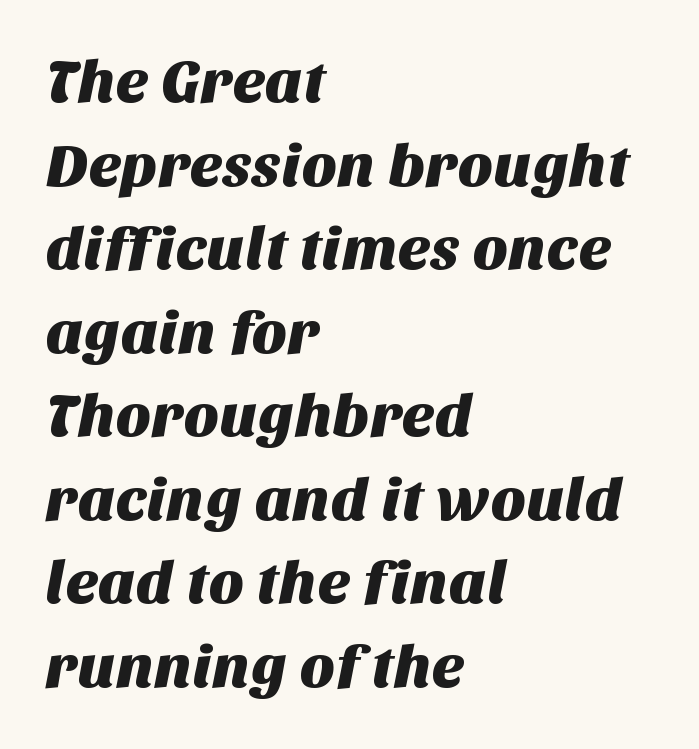
Q: Is the typeface a serif or a sans-serif typeface? A: Sans-serif.
Q: Is the text underlined? A: No.
Q: How is the paragraph aligned? A: Left-aligned.
Q: Is the spacing between letters normal or unusually wide? A: Normal.
Q: Is the spacing between lines tight, normal or loose? A: Normal.
Q: Width (condensed, normal, or wide)? A: Normal.
Q: Stroke contrast? A: Medium.
Q: x-height? A: Large.
Q: Monospaced? A: No.
